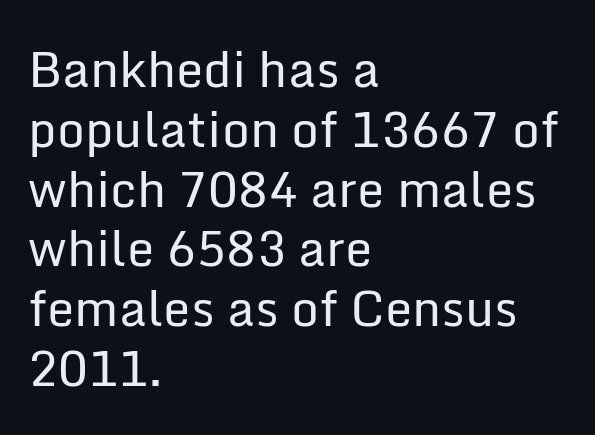
The image shows 49 px regular-weight sans-serif type, upright; set left-aligned, line spacing 1.22x, normal letter spacing, not underlined; low stroke contrast and a medium x-height.
